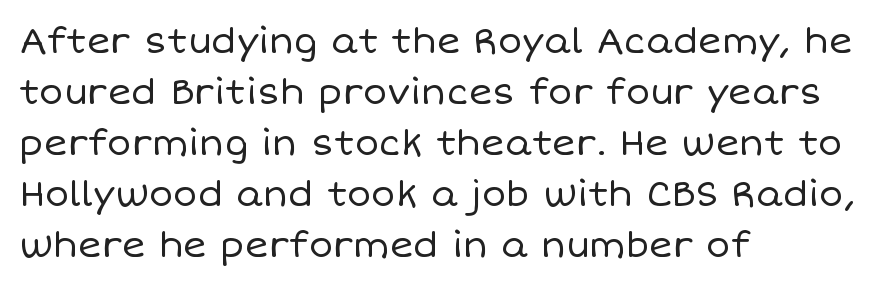
The image shows 36 px regular-weight type, upright; set left-aligned, normal line spacing (1.42x), normal letter spacing, not underlined; low stroke contrast and a large x-height.
